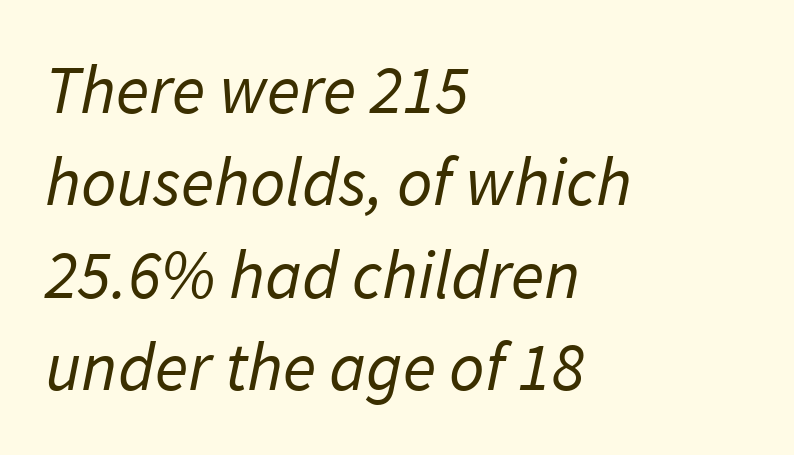
{"serif": "no", "bold": "no", "weight": "regular", "width": "normal", "stroke_contrast": "low", "x_height": "medium", "monospaced": "no", "underline": "no", "align": "left", "line_spacing": "normal", "line_spacing_ratio": 1.34, "letter_spacing": "normal", "letter_spacing_em": 0.0, "glyph_px": 69}
